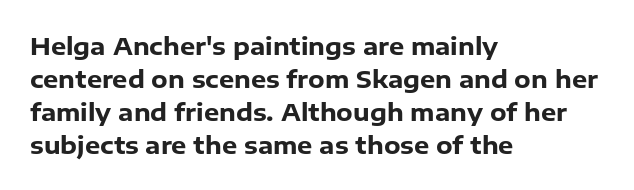
{"italic": "no", "bold": "yes", "underline": "no", "align": "left", "line_spacing": "normal", "line_spacing_ratio": 1.37, "letter_spacing": "normal", "letter_spacing_em": 0.0, "glyph_px": 24}
